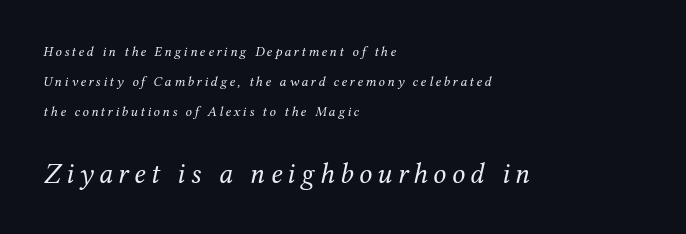
Compared with a centered layout, this one pins lines to the left instead. There's an unmistakable incline to the writing here. The letters advance in unequal steps, a hallmark of proportional type. The area under the type is left untouched. The passage shown stacks its lines with a broad gap.
